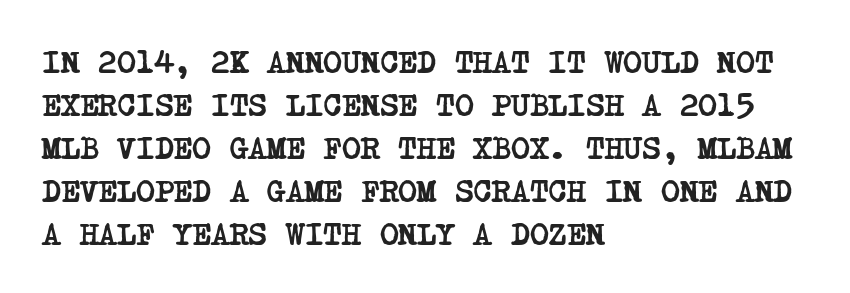
The image shows 32 px semibold, condensed serif type; set left-aligned, normal line spacing (1.34x), normal letter spacing, not underlined; low stroke contrast and a large x-height.
